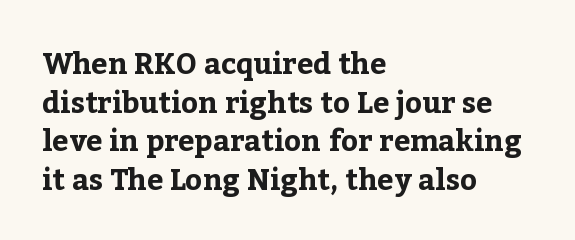
The image shows 29 px bold serif type, upright; set left-aligned, normal line spacing (1.33x), normal letter spacing, not underlined; low stroke contrast and a medium x-height.
